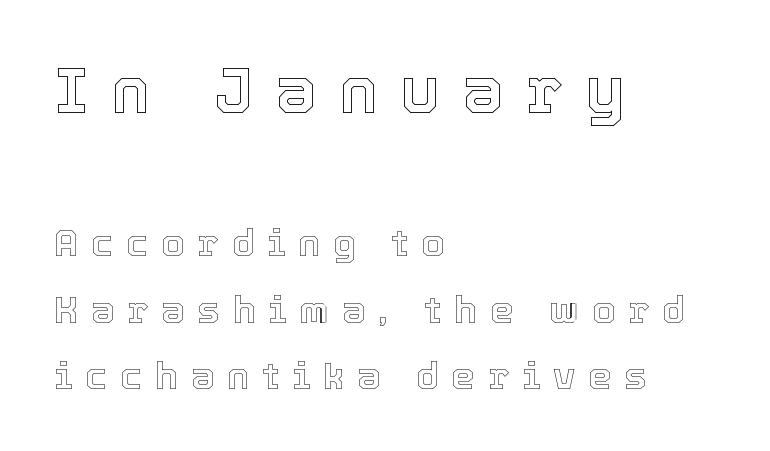
{"italic": "no", "width": "normal", "x_height": "medium", "monospaced": "no", "underline": "no", "align": "left", "line_spacing_ratio": 1.79, "letter_spacing": "wide", "letter_spacing_em": 0.35, "larger_block": "first", "size_ratio": 1.76, "glyph_px": 65}
